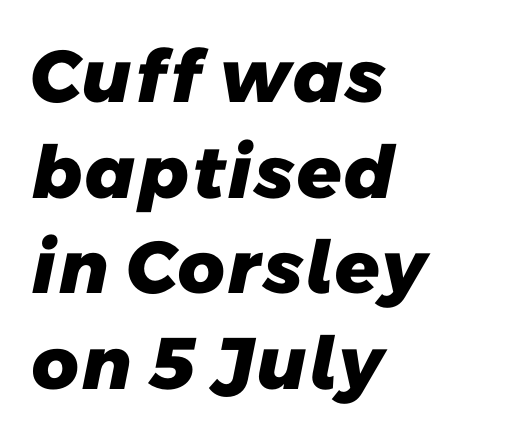
Unlike a traditional serif, this face leaves its strokes unadorned. The paragraph has a hard left edge and a soft right edge. Weight: bold. The face used here is proportionally spaced, like ordinary book or web type. Between one letter and the next there's only the usual sliver of space.
